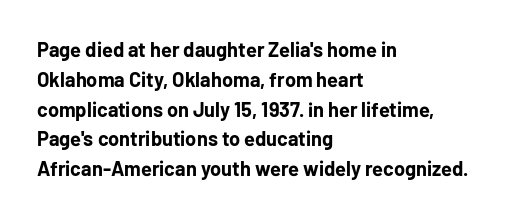
Summary of weight: heavy, a full bold. This sample is left-justified, so line endings fall wherever the words run out. The type sits square on the baseline with zero lean. The lines sit at an ordinary, default distance from one another. A bare baseline throughout the passage. This sample uses plain, unmodified letter spacing.
